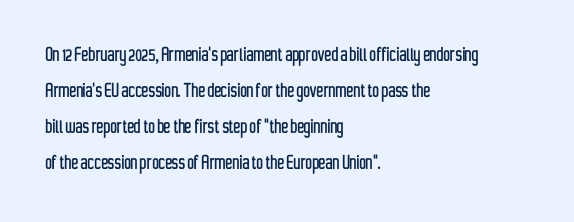
The passage shown has conventional tracking throughout. The axis of the letterforms is exactly vertical. In CSS terms this would be text-align: left. The area under the type is left untouched.
